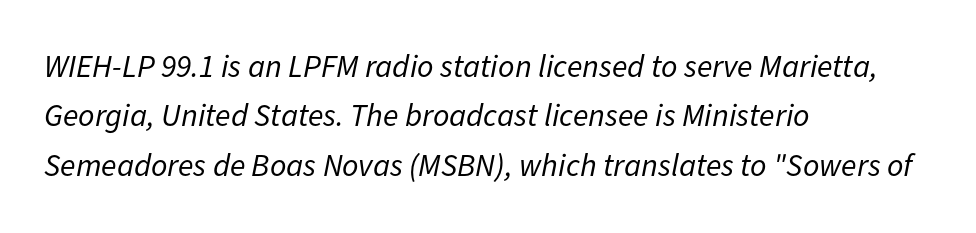
Stroke thickness stays within the range of a standard reading face or lighter. Is the block centered? No — it sits flush against the left margin. These lines are rendered in a variable-pitch font. Tracking here is standard; glyphs follow each other at the usual distance. Bare-footed words on every line. What's the leading like? Ordinary, nothing unusual.
